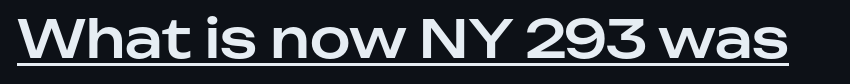
Glyph-to-glyph distance matches everyday printed text. What decoration does the sample have? An underline. Nothing sits at the stroke ends, so this counts as sans-serif. The face used here is proportionally spaced, like ordinary book or web type.
